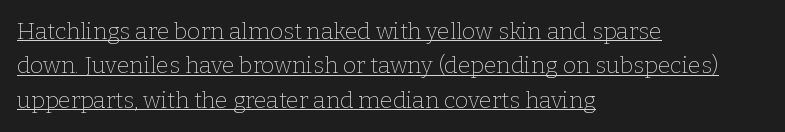
Q: Is the text bold? A: No.
Q: Is the text italic (slanted)? A: No, it is upright.
Q: Is the text underlined? A: Yes.
Q: How is the paragraph aligned? A: Left-aligned.
Q: Is the spacing between letters normal or unusually wide? A: Normal.
Q: Is the spacing between lines tight, normal or loose? A: Normal.
